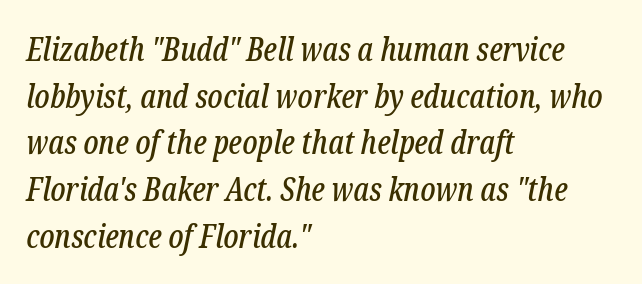
Q: Is the text italic (slanted)? A: Yes, it leans right by about 12 degrees.
Q: Is the typeface a serif or a sans-serif typeface? A: Serif.
Q: Is the text underlined? A: No.
Q: How is the paragraph aligned? A: Left-aligned.
Q: Is the spacing between letters normal or unusually wide? A: Normal.
Q: Is the spacing between lines tight, normal or loose? A: Normal.
Q: Width (condensed, normal, or wide)? A: Condensed.
Q: Stroke contrast? A: Low.
Q: x-height? A: Medium.
Q: Monospaced? A: No.
